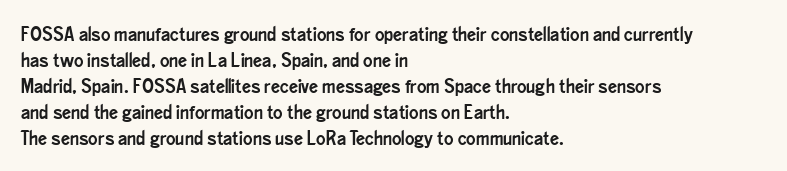
{"italic": "no", "underline": "no", "align": "left", "line_spacing": "normal", "line_spacing_ratio": 1.3, "letter_spacing": "normal", "letter_spacing_em": 0.0, "glyph_px": 20}
